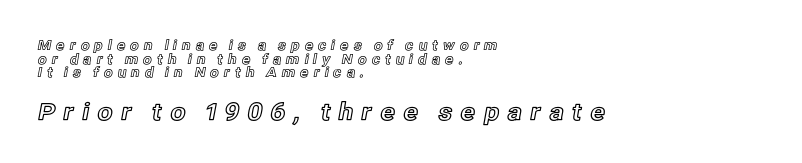
Left-aligned paragraph, ragged on the right. The tracking reads as deliberately expanded to a designer's eye. Reading down the column, the eye jumps only a short way to each next line. Bare-footed words on every line. A student would notice the bottom passage is typeset larger than what precedes it.
